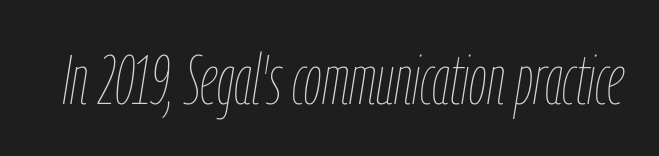
{"italic": "yes", "lean": "right", "slant_degrees": 9, "bold": "no", "weight": "thin", "width": "condensed", "stroke_contrast": "low", "x_height": "medium", "monospaced": "no", "underline": "no", "letter_spacing": "normal", "letter_spacing_em": 0.0, "glyph_px": 70}
